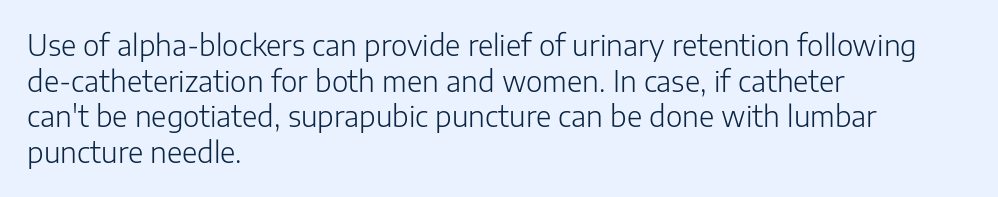
The image shows 28 px light sans-serif type, upright; set left-aligned, normal line spacing (1.27x), normal letter spacing, not underlined; low stroke contrast and a medium x-height.
